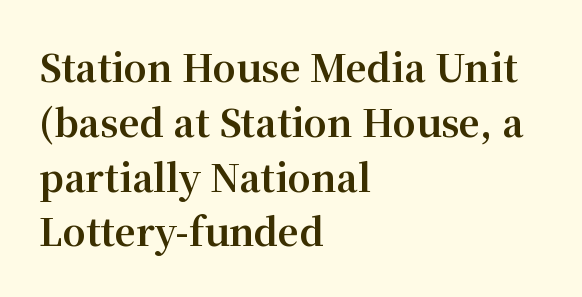
{"serif": "yes", "italic": "no", "bold": "yes", "weight": "bold", "width": "normal", "stroke_contrast": "medium", "x_height": "medium", "monospaced": "no", "underline": "no", "align": "left", "line_spacing": "normal", "line_spacing_ratio": 1.48, "letter_spacing": "normal", "letter_spacing_em": 0.0, "glyph_px": 37}
